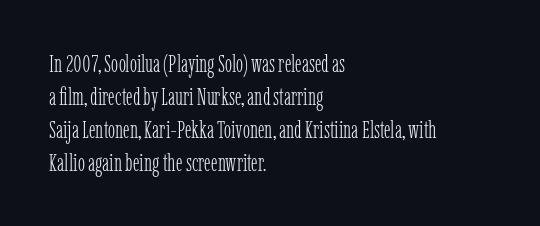
{"italic": "no", "bold": "no", "underline": "no", "align": "left", "line_spacing": "normal", "line_spacing_ratio": 1.37, "letter_spacing": "normal", "letter_spacing_em": 0.0, "glyph_px": 24}
